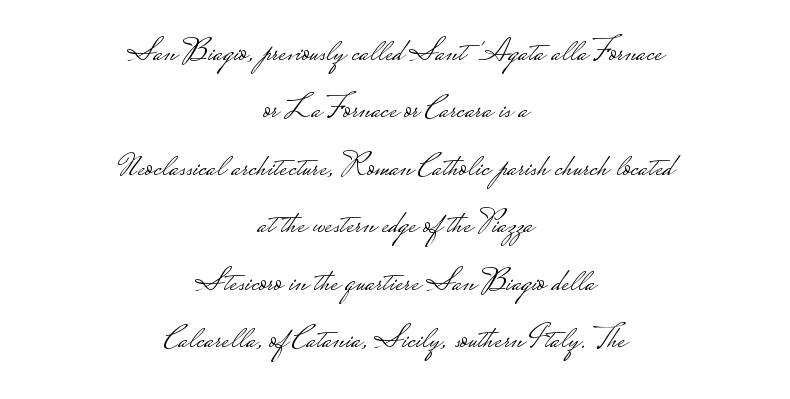
Varying glyph widths throughout — classic text-font behaviour. The face looks like a standard text weight, possibly lighter. Where is the straight margin? There isn't one; the lines are centered.
